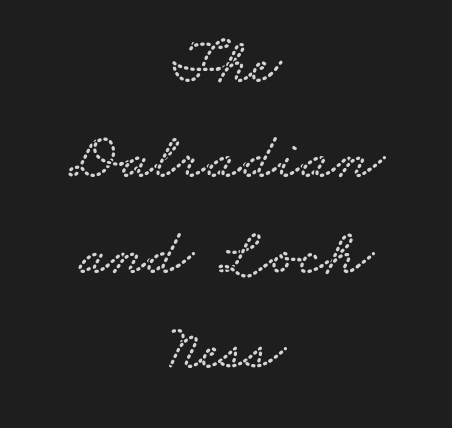
The passage is arranged like a title page — every line centered. Lines of text with bare space underneath. The passage shown is typed in a proportional face where columns would drift. The passage shown stacks its lines at a standard gap.
